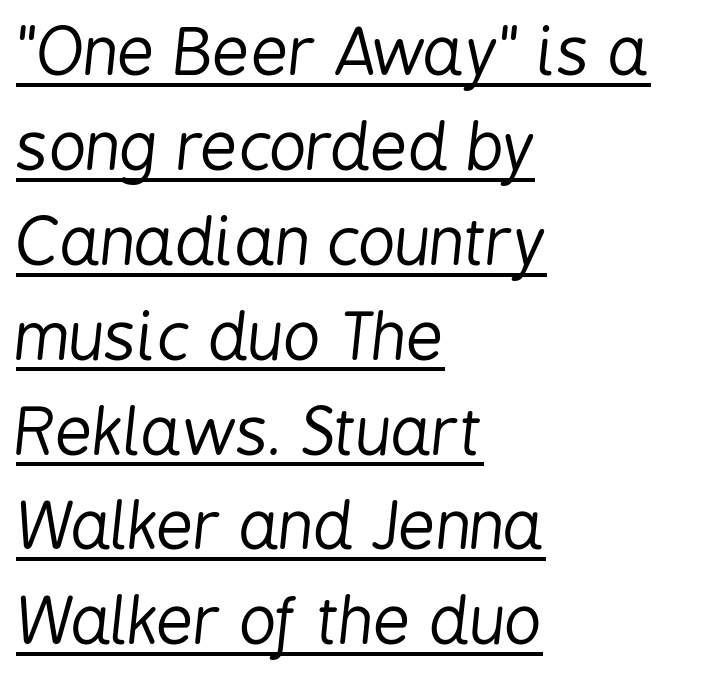
Q: Is the text bold? A: No.
Q: Is the text italic (slanted)? A: Yes, it leans right by about 6 degrees.
Q: Is the text underlined? A: Yes.
Q: How is the paragraph aligned? A: Left-aligned.
Q: Is the spacing between letters normal or unusually wide? A: Normal.
Q: Is the spacing between lines tight, normal or loose? A: Normal.
Q: Width (condensed, normal, or wide)? A: Condensed.
Q: Stroke contrast? A: Low.
Q: x-height? A: Medium.
Q: Monospaced? A: No.
